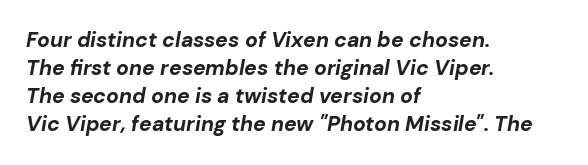
{"italic": "yes", "lean": "right", "slant_degrees": 10, "bold": "yes", "underline": "no", "align": "left", "line_spacing": "normal", "line_spacing_ratio": 1.34, "letter_spacing": "normal", "letter_spacing_em": 0.0, "glyph_px": 21}
